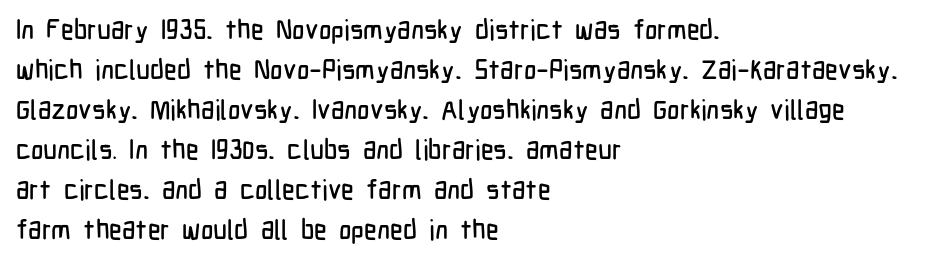
Regular leading. The zone under the glyphs is completely vacant. Italic? Not at all — the glyphs are vertical. A typesetter would call this zero additional tracking. Leftover space on each line is placed entirely after the last word.
